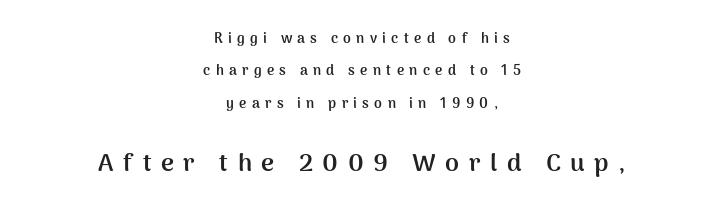
{"italic": "no", "bold": "yes", "underline": "no", "align": "center", "line_spacing": "loose", "line_spacing_ratio": 2.31, "letter_spacing": "wide", "letter_spacing_em": 0.38, "larger_block": "second", "size_ratio": 1.79, "glyph_px": 25}
